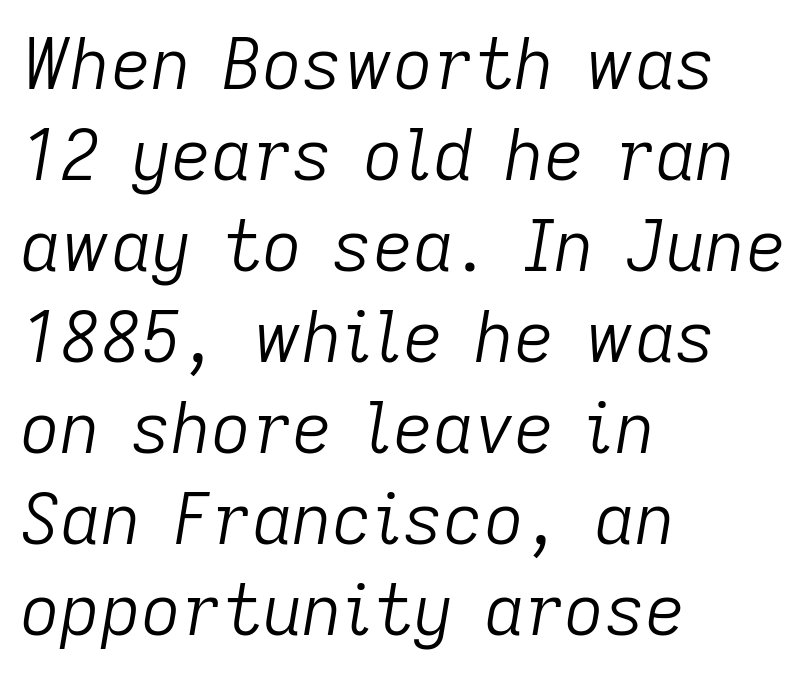
{"italic": "yes", "lean": "right", "slant_degrees": 9, "bold": "no", "weight": "light", "width": "normal", "stroke_contrast": "low", "x_height": "medium", "monospaced": "no", "underline": "no", "align": "left", "line_spacing": "normal", "line_spacing_ratio": 1.3, "letter_spacing": "normal", "letter_spacing_em": 0.0, "glyph_px": 70}
